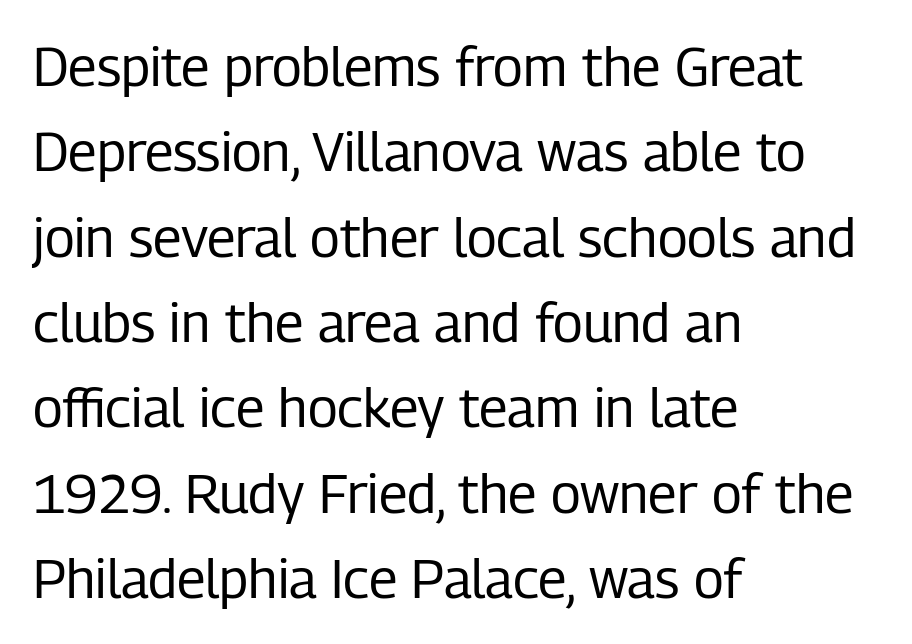
Q: Is the text bold? A: No.
Q: Is the text italic (slanted)? A: No, it is upright.
Q: Is the typeface a serif or a sans-serif typeface? A: Sans-serif.
Q: Is the text underlined? A: No.
Q: How is the paragraph aligned? A: Left-aligned.
Q: Is the spacing between letters normal or unusually wide? A: Normal.
Q: Is the spacing between lines tight, normal or loose? A: Normal.
Q: Width (condensed, normal, or wide)? A: Condensed.
Q: Stroke contrast? A: Low.
Q: x-height? A: Medium.
Q: Monospaced? A: No.
